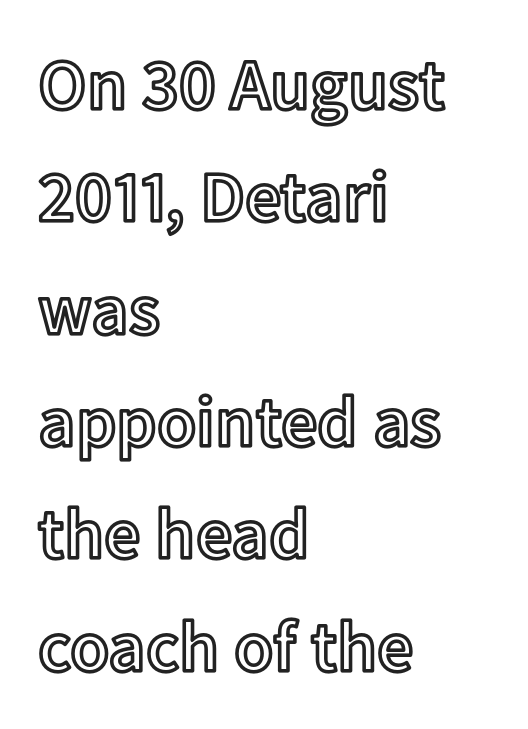
Q: Is the text italic (slanted)? A: No, it is upright.
Q: Is the text underlined? A: No.
Q: How is the paragraph aligned? A: Left-aligned.
Q: Is the spacing between letters normal or unusually wide? A: Normal.
Q: Is the spacing between lines tight, normal or loose? A: Normal.
Q: Width (condensed, normal, or wide)? A: Normal.
Q: x-height? A: Medium.
Q: Monospaced? A: No.
